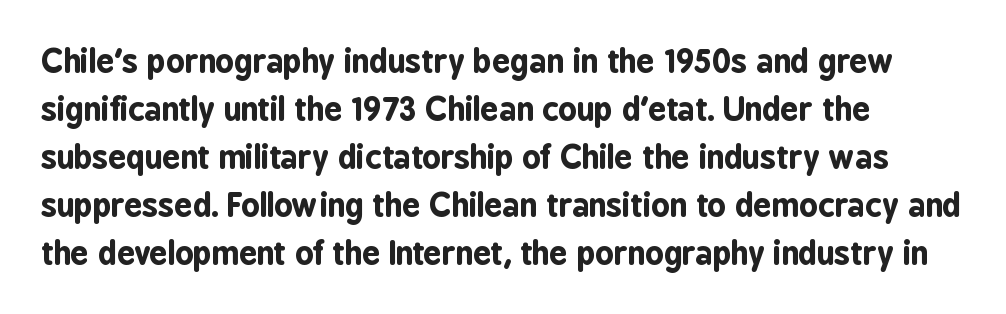
Q: Is the text bold? A: Yes.
Q: Is the text italic (slanted)? A: No, it is upright.
Q: Is the typeface a serif or a sans-serif typeface? A: Sans-serif.
Q: Is the text underlined? A: No.
Q: How is the paragraph aligned? A: Left-aligned.
Q: Is the spacing between letters normal or unusually wide? A: Normal.
Q: Is the spacing between lines tight, normal or loose? A: Normal.
Q: Width (condensed, normal, or wide)? A: Condensed.
Q: Stroke contrast? A: Low.
Q: x-height? A: Medium.
Q: Monospaced? A: No.
